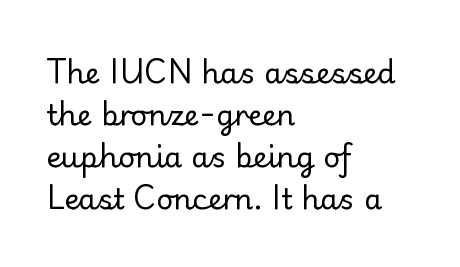
You can tell from the bare stems that sans-serif type was used. Unlike italic type, these characters show no tilt at all. Words appear dense and cohesive because spacing is normal. Vertically, the passage feels balanced, rows spaced as you'd expect. Lines of text with bare space underneath.
